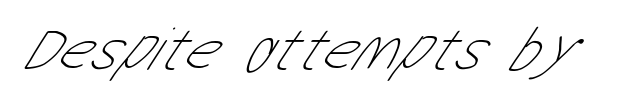
The image shows 63 px thin, condensed sans-serif type; set normal letter spacing, not underlined; low stroke contrast and a medium x-height.
